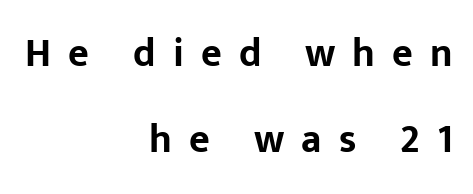
The image shows 40 px bold sans-serif type, upright; set right-aligned, loose line spacing (2.14x), unusually wide letter spacing (+0.43 em), not underlined; low stroke contrast and a medium x-height.
